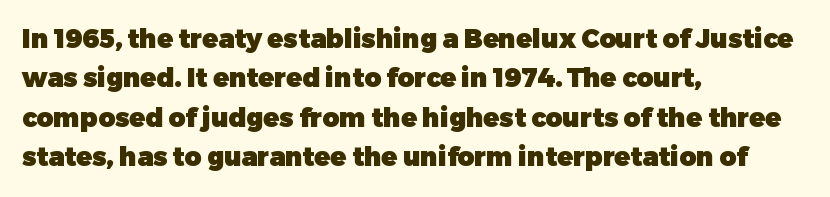
The image shows 26 px bold type, upright; set left-aligned, normal line spacing (1.51x), normal letter spacing, not underlined.
